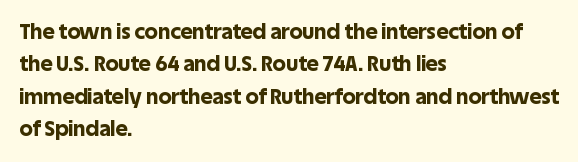
Unlike italic type, these characters show no tilt at all. Line starts are locked; line ends wander. Characters follow at the spacing the type designer built in. On the weight axis this lands at bold, roughly 700. The passage shown is not underscored anywhere.
